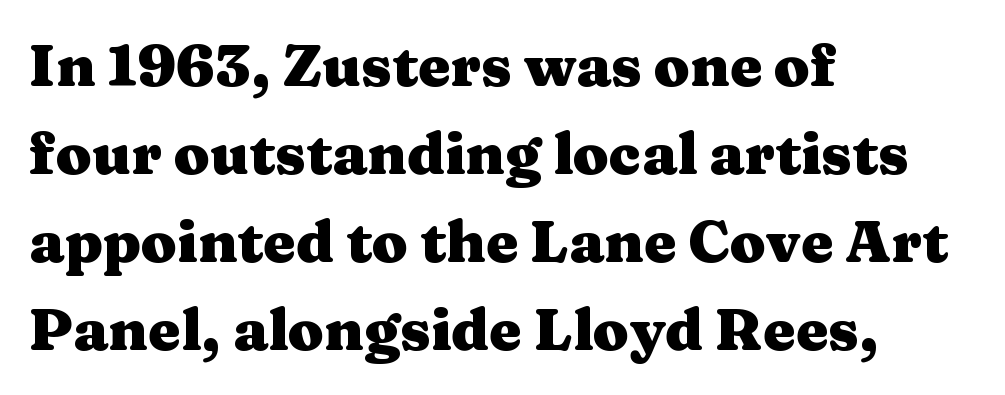
{"serif": "yes", "italic": "no", "bold": "yes", "weight": "heavy", "width": "wide", "stroke_contrast": "medium", "x_height": "medium", "monospaced": "no", "underline": "no", "align": "left", "line_spacing": "normal", "line_spacing_ratio": 1.52, "letter_spacing": "normal", "letter_spacing_em": 0.0, "glyph_px": 58}
